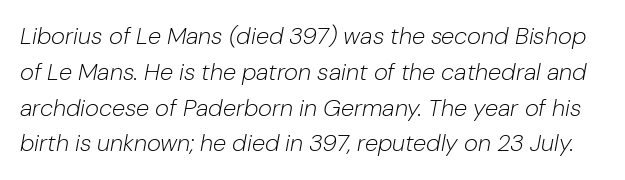
The image shows 24 px text type, italic (leaning right); set normal line spacing (1.49x), normal letter spacing, not underlined.
